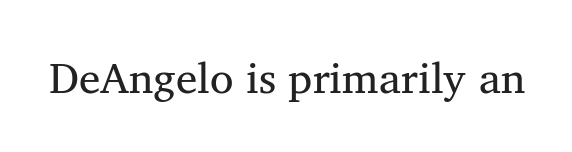
The image shows 43 px regular-weight serif type, upright; set normal letter spacing, not underlined; medium stroke contrast and a medium x-height.
